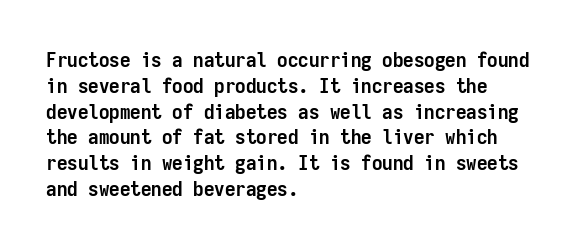
The letters stand upright; this is a roman face. Every row of glyphs begins at an identical x-position on the left. Between one letter and the next there's only the usual sliver of space. Caption: bold face, heavy strokes.
